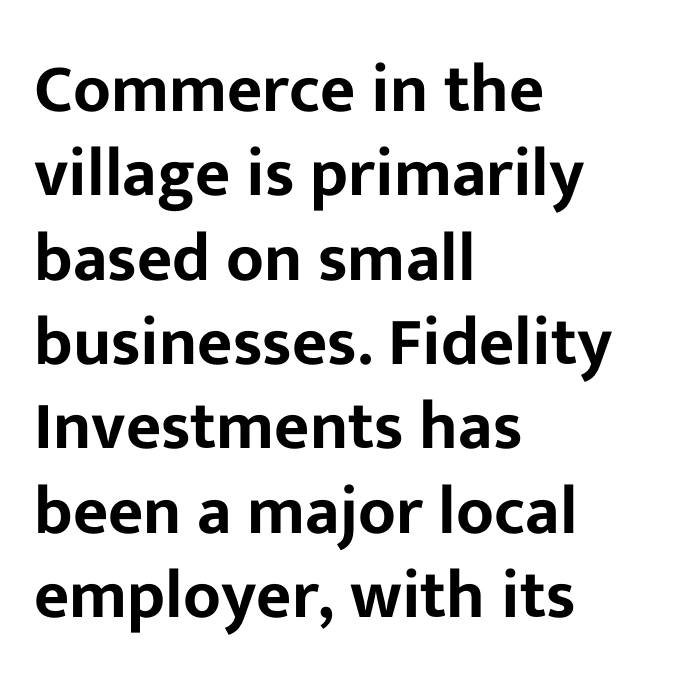
Q: Is the text italic (slanted)? A: No, it is upright.
Q: Is the typeface a serif or a sans-serif typeface? A: Sans-serif.
Q: Is the text underlined? A: No.
Q: How is the paragraph aligned? A: Left-aligned.
Q: Is the spacing between letters normal or unusually wide? A: Normal.
Q: Width (condensed, normal, or wide)? A: Normal.
Q: Stroke contrast? A: Low.
Q: x-height? A: Medium.
Q: Monospaced? A: No.
